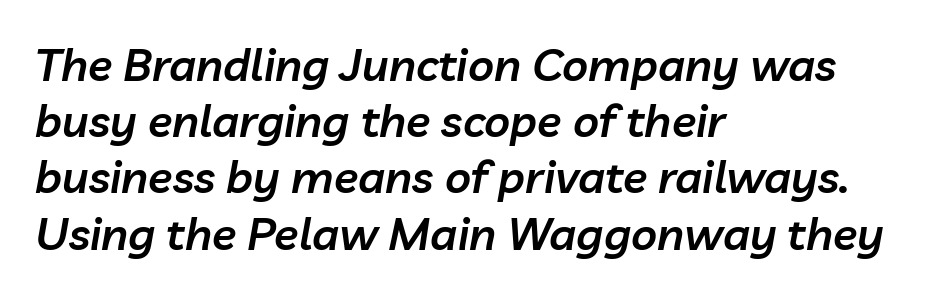
Tall strokes in this sample are angled rather than plumb. Is there much room between lines? A standard amount, neither cramped nor airy. Nobody drew a line under any word here. Spacing verdict: proportional, widths tailored to each character. Weight: semibold (demi).
